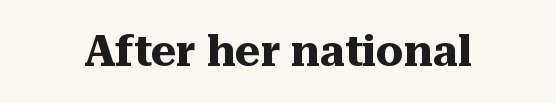
Q: Is the text bold? A: Yes.
Q: Is the text italic (slanted)? A: No, it is upright.
Q: Is the typeface a serif or a sans-serif typeface? A: Serif.
Q: Is the text underlined? A: No.
Q: Is the spacing between letters normal or unusually wide? A: Normal.
Q: Width (condensed, normal, or wide)? A: Normal.
Q: Stroke contrast? A: Medium.
Q: x-height? A: Medium.
Q: Monospaced? A: No.
